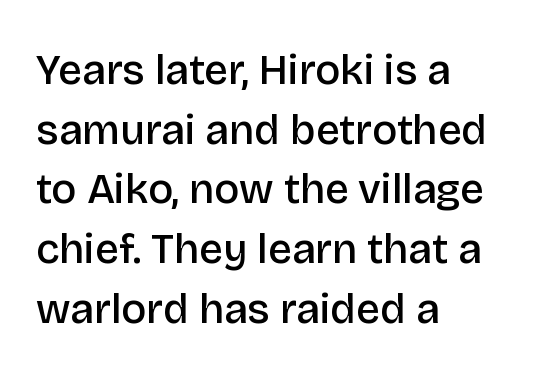
The strokes are fattened partway — semibold, not bold. Any mark beneath the type? The region is blank. The rendering uses a moderate line-height, typical for paragraphs. Typeset ragged right — the left edge is the straight one.
